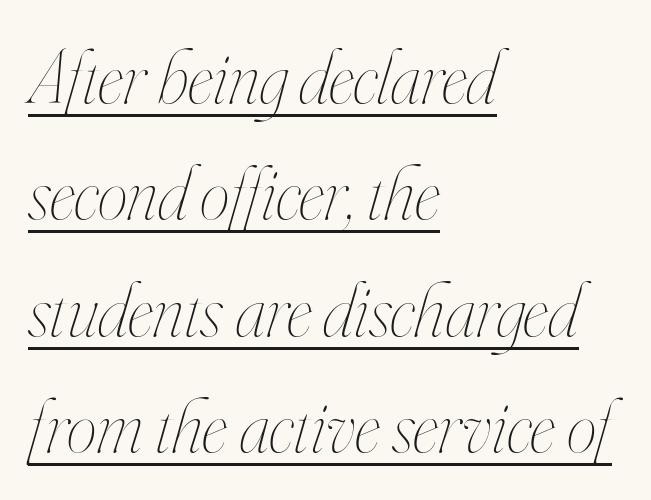
Leading: standard. Slant detected: the letters are inclined. The passage shown has conventional tracking throughout. If you drew a ruler down the left edge, every line would touch it. Descenders here cross a horizontal rule under the line. The letterforms sit at book weight or below.
